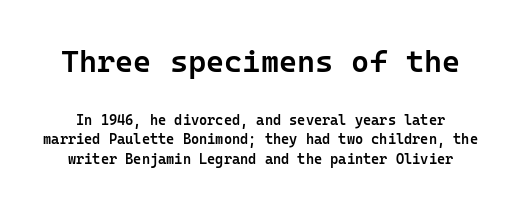
Notice how the stems are strictly vertical — no italics here. Character size in the leading block exceeds that of the trailing block. Horizontal bands of white between lines are of average thickness. Caption: semibold face, moderately heavy strokes. Each word holds together tightly as a unit, with standard inter-letter gaps.
